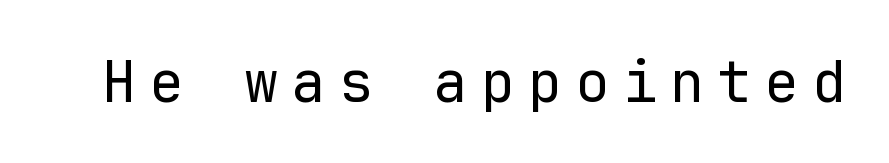
The image shows 57 px regular-weight sans-serif type, upright, monospaced; set unusually wide letter spacing (+0.23 em), not underlined; low stroke contrast and a medium x-height.
